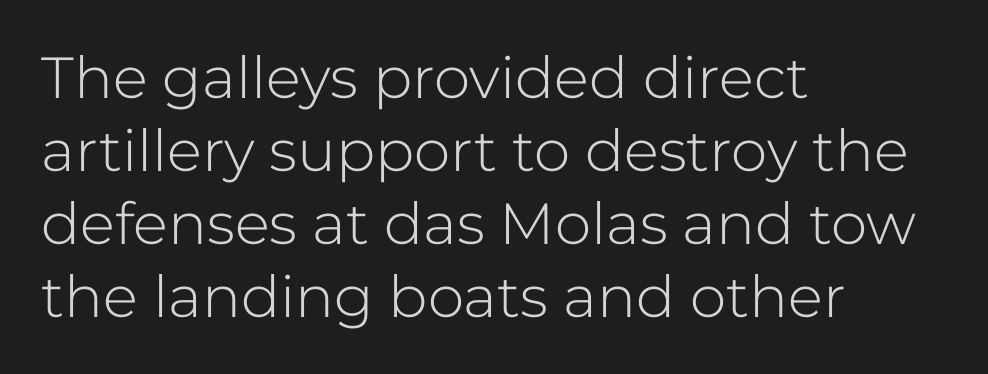
Q: Is the text bold? A: No.
Q: Is the text italic (slanted)? A: No, it is upright.
Q: Is the typeface a serif or a sans-serif typeface? A: Sans-serif.
Q: Is the text underlined? A: No.
Q: How is the paragraph aligned? A: Left-aligned.
Q: Is the spacing between letters normal or unusually wide? A: Normal.
Q: Is the spacing between lines tight, normal or loose? A: Normal.
Q: Width (condensed, normal, or wide)? A: Normal.
Q: Stroke contrast? A: Low.
Q: x-height? A: Medium.
Q: Monospaced? A: No.
